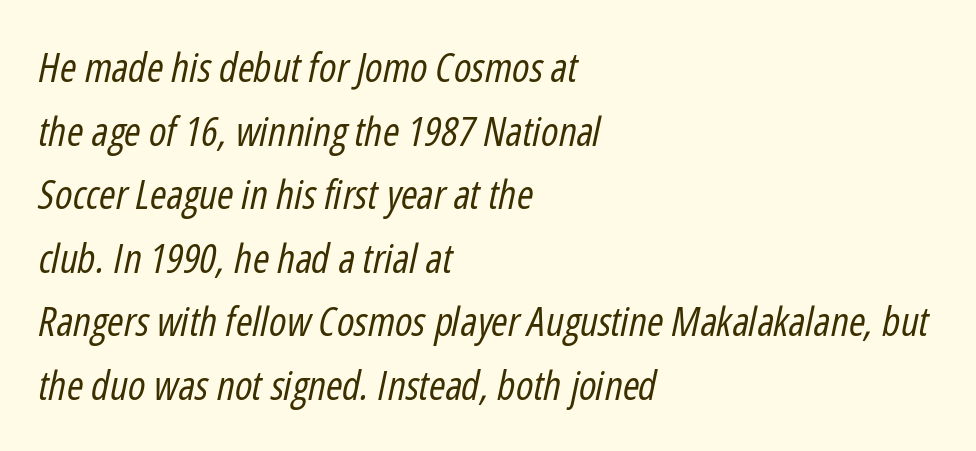
Q: Is the text bold? A: No.
Q: Is the text italic (slanted)? A: Yes, it leans right by about 12 degrees.
Q: Is the text underlined? A: No.
Q: How is the paragraph aligned? A: Left-aligned.
Q: Is the spacing between letters normal or unusually wide? A: Normal.
Q: Is the spacing between lines tight, normal or loose? A: Normal.
Q: Width (condensed, normal, or wide)? A: Condensed.
Q: Stroke contrast? A: Low.
Q: x-height? A: Medium.
Q: Monospaced? A: No.
